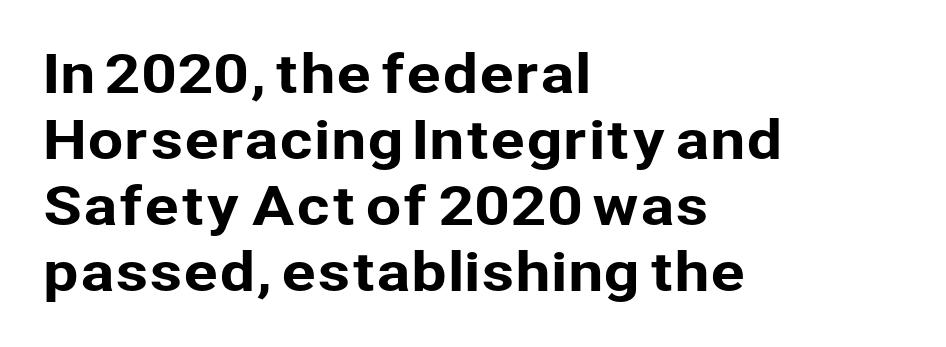
A typesetter would call this proportional, since set widths differ per character. Interline gaps are of average width in this sample. The characters display no serif detailing; their extremities are plain. The face used here is rendered with its standard letterfit.
